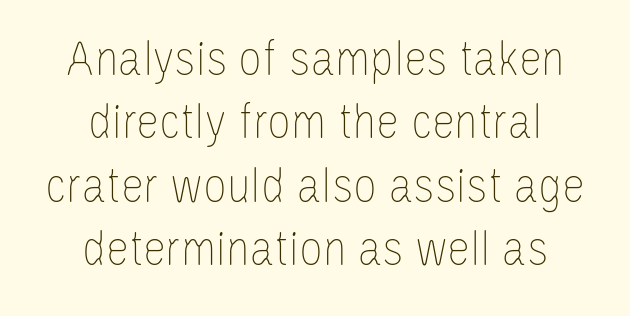
{"italic": "no", "bold": "no", "weight": "thin", "width": "condensed", "stroke_contrast": "low", "x_height": "large", "monospaced": "no", "underline": "no", "align": "center", "line_spacing_ratio": 1.22, "letter_spacing": "normal", "letter_spacing_em": 0.0, "glyph_px": 52}
